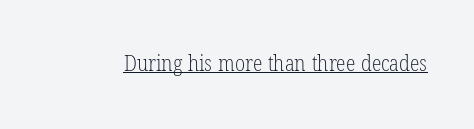
{"bold": "no", "underline": "yes", "letter_spacing": "normal", "letter_spacing_em": 0.0, "glyph_px": 22}
